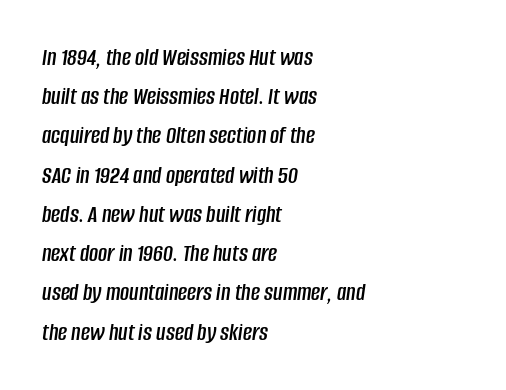
Q: Is the text italic (slanted)? A: Yes, it leans right by about 8 degrees.
Q: Is the text underlined? A: No.
Q: How is the paragraph aligned? A: Left-aligned.
Q: Is the spacing between letters normal or unusually wide? A: Normal.
Q: Is the spacing between lines tight, normal or loose? A: Normal.
